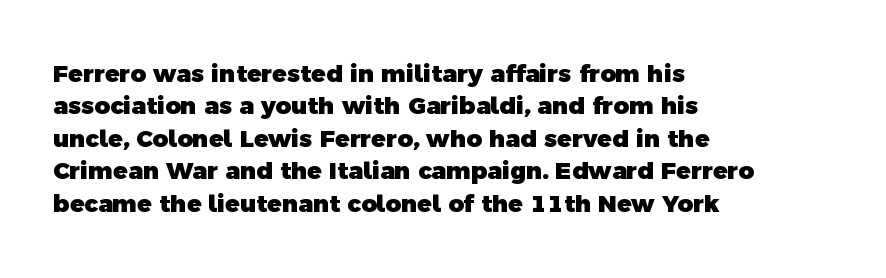
The image shows 24 px bold type; set left-aligned, normal line spacing (1.35x), normal letter spacing, not underlined.
